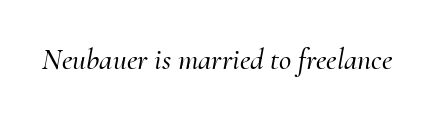
{"serif": "yes", "italic": "yes", "lean": "right", "slant_degrees": 10, "width": "normal", "stroke_contrast": "medium", "x_height": "small", "monospaced": "no", "underline": "no", "letter_spacing": "normal", "letter_spacing_em": 0.0, "glyph_px": 30}
